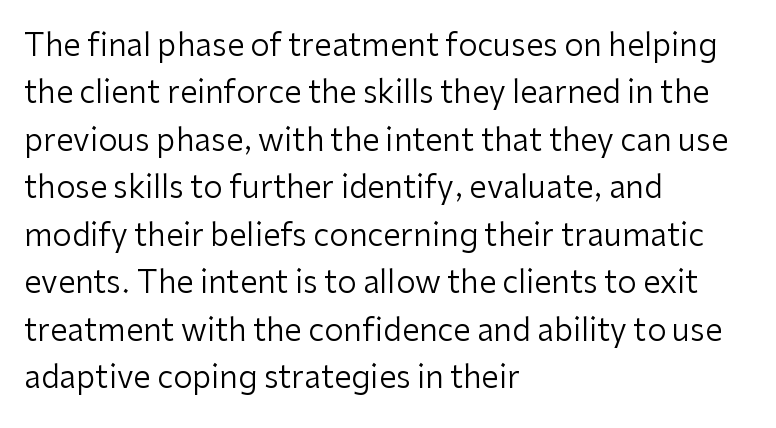
Q: Is the text bold? A: No.
Q: Is the text italic (slanted)? A: No, it is upright.
Q: Is the typeface a serif or a sans-serif typeface? A: Sans-serif.
Q: Is the text underlined? A: No.
Q: How is the paragraph aligned? A: Left-aligned.
Q: Is the spacing between letters normal or unusually wide? A: Normal.
Q: Is the spacing between lines tight, normal or loose? A: Normal.
Q: Width (condensed, normal, or wide)? A: Normal.
Q: Stroke contrast? A: Low.
Q: x-height? A: Medium.
Q: Monospaced? A: No.
